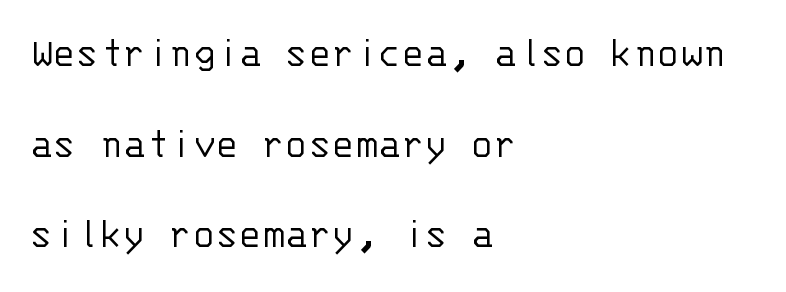
The image shows 43 px light sans-serif type, upright, monospaced; set left-aligned, loose line spacing (2.11x), normal letter spacing, not underlined; low stroke contrast and a large x-height.
